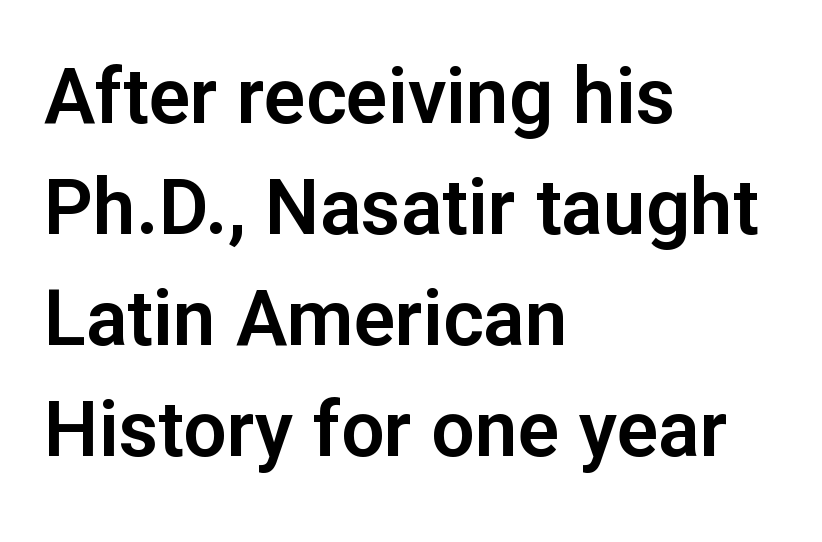
{"serif": "no", "italic": "no", "width": "normal", "stroke_contrast": "low", "x_height": "medium", "monospaced": "no", "underline": "no", "align": "left", "line_spacing": "normal", "line_spacing_ratio": 1.44, "letter_spacing": "normal", "letter_spacing_em": 0.0, "glyph_px": 77}
